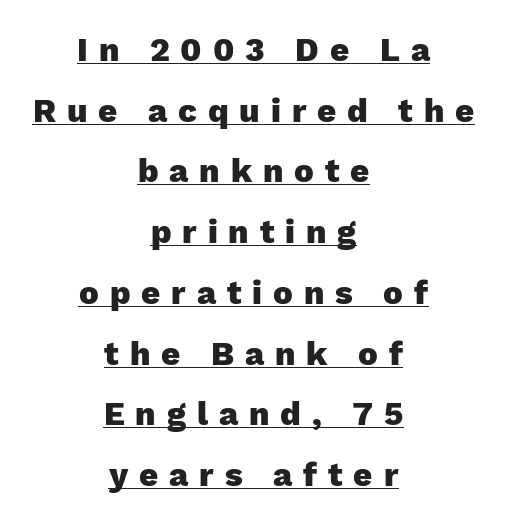
These lines are composed in type without serifs. The face used here is rendered with a markedly widened letterfit. A student would call this center alignment; a typographer would say set centered. Honestly, the underline is the first thing you notice here.
